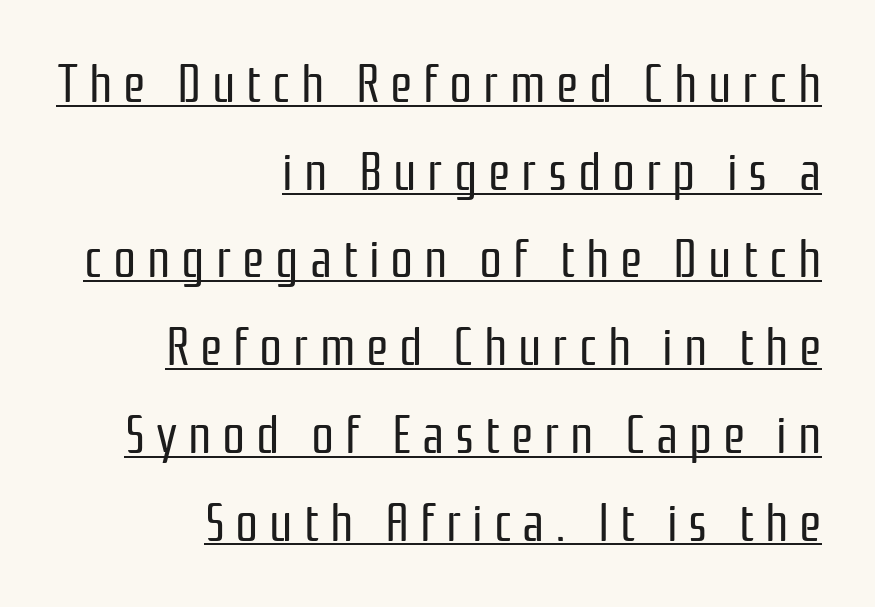
The image shows 51 px regular-weight, condensed sans-serif type, upright; set right-aligned, line spacing 1.72x, unusually wide letter spacing (+0.21 em), underlined; low stroke contrast and a medium x-height.
